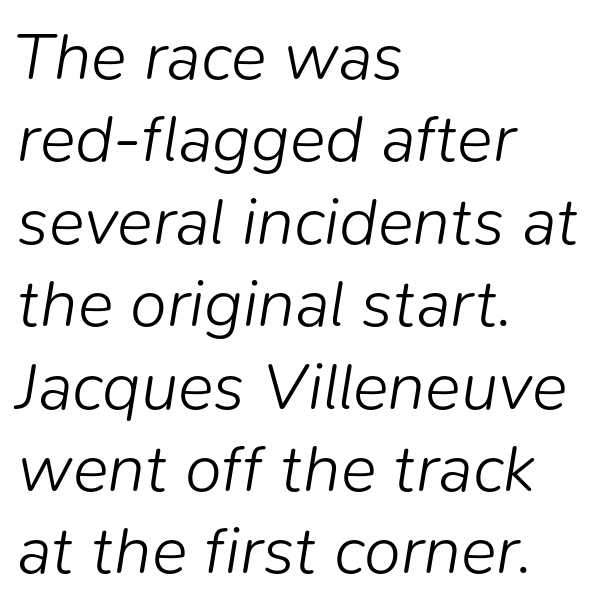
{"italic": "yes", "lean": "right", "slant_degrees": 9, "bold": "no", "weight": "light", "width": "normal", "stroke_contrast": "low", "x_height": "medium", "monospaced": "no", "underline": "no", "align": "left", "line_spacing_ratio": 1.23, "letter_spacing": "normal", "letter_spacing_em": 0.0, "glyph_px": 67}
